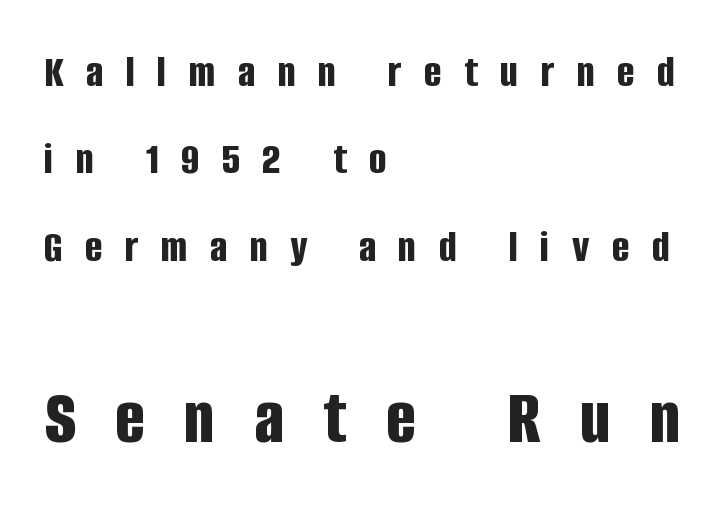
{"serif": "no", "italic": "no", "bold": "yes", "weight": "bold", "width": "condensed", "stroke_contrast": "low", "x_height": "large", "monospaced": "no", "underline": "no", "align": "left", "line_spacing": "loose", "line_spacing_ratio": 1.9, "letter_spacing": "wide", "letter_spacing_em": 0.49, "larger_block": "second", "size_ratio": 1.74, "glyph_px": 80}
